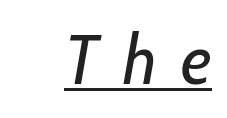
Q: Is the text bold? A: No.
Q: Is the text italic (slanted)? A: Yes, it leans right by about 10 degrees.
Q: Is the text underlined? A: Yes.
Q: Is the spacing between letters normal or unusually wide? A: Unusually wide.
Q: Width (condensed, normal, or wide)? A: Condensed.
Q: Stroke contrast? A: Low.
Q: x-height? A: Medium.
Q: Monospaced? A: No.
